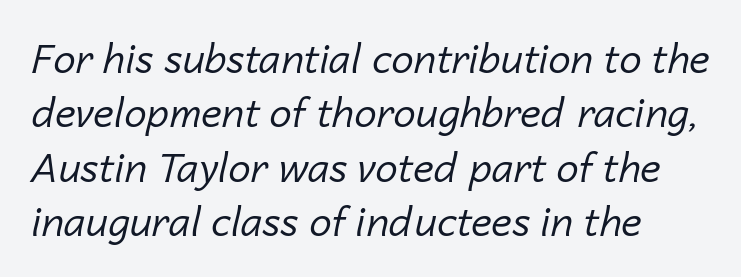
The lines in this sample share a left origin and differ only in where they stop. Weight: in the light-to-regular range. Regarding leading, the lines here are spaced in the standard way. Letter spacing: default.
